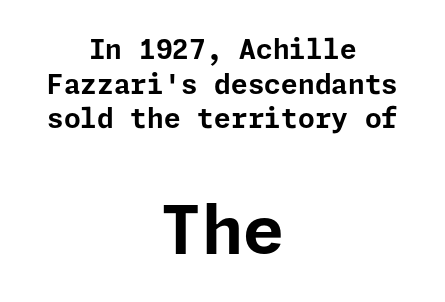
The whitespace from short lines is split evenly between both sides. A bare baseline throughout the passage. Vertical strokes here are truly vertical. Look at the tracking — it's just the regular setting, nothing added. A student would notice the bottom passage is typeset larger than what precedes it. The line-height multiplier appears to be the usual default.
